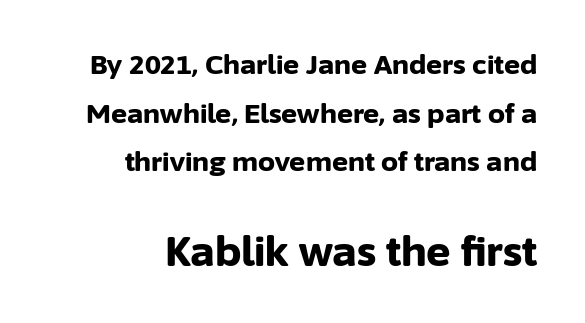
Q: Is the text bold? A: Yes.
Q: Is the text italic (slanted)? A: No, it is upright.
Q: Is the typeface a serif or a sans-serif typeface? A: Sans-serif.
Q: Is the text underlined? A: No.
Q: How is the paragraph aligned? A: Right-aligned.
Q: Is the spacing between letters normal or unusually wide? A: Normal.
Q: Which block of text is set in a larger size, the first (top) or the second (bottom)? A: The second (bottom) one.
Q: Width (condensed, normal, or wide)? A: Normal.
Q: Stroke contrast? A: Low.
Q: x-height? A: Medium.
Q: Monospaced? A: No.
